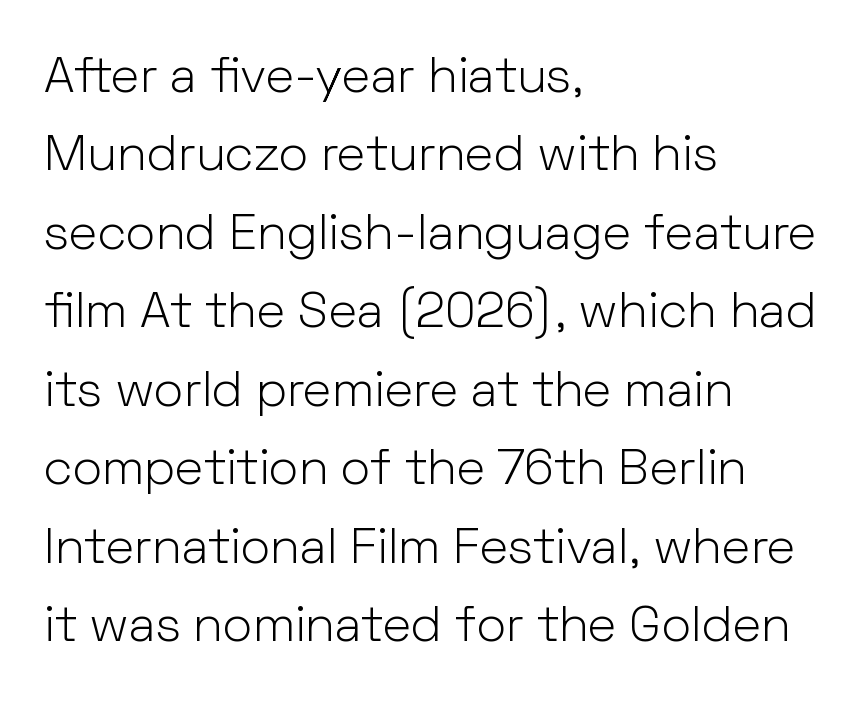
Q: Is the text bold? A: No.
Q: Is the text italic (slanted)? A: No, it is upright.
Q: Is the typeface a serif or a sans-serif typeface? A: Sans-serif.
Q: Is the text underlined? A: No.
Q: How is the paragraph aligned? A: Left-aligned.
Q: Is the spacing between letters normal or unusually wide? A: Normal.
Q: Is the spacing between lines tight, normal or loose? A: Normal.
Q: Width (condensed, normal, or wide)? A: Normal.
Q: Stroke contrast? A: Low.
Q: x-height? A: Medium.
Q: Monospaced? A: No.
